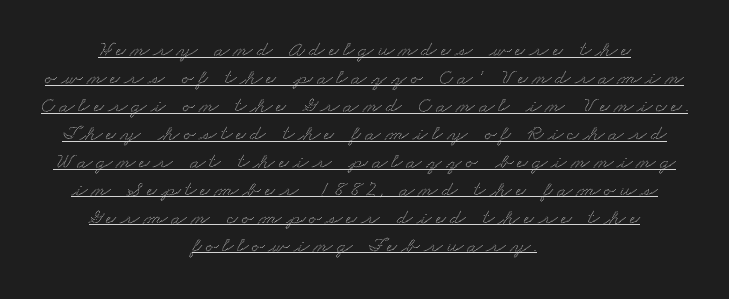
{"underline": "yes", "align": "center", "line_spacing": "normal", "line_spacing_ratio": 1.27, "glyph_px": 22}
